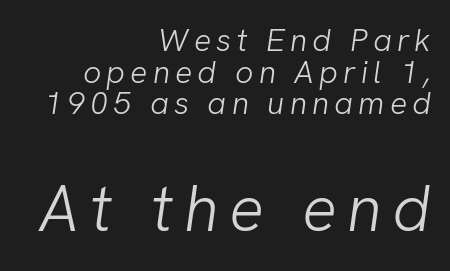
The image shows 65 px light sans-serif type; set right-aligned, tight line spacing (0.99x), not underlined; the second (bottom) block is 2.03x larger; low stroke contrast and a medium x-height.
